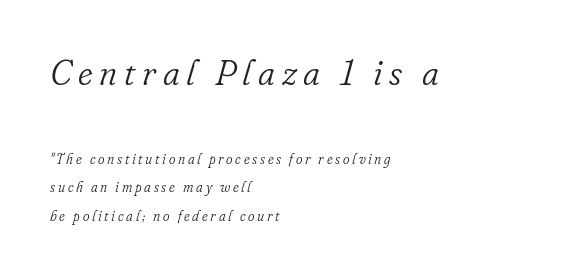
{"serif": "yes", "italic": "yes", "lean": "right", "slant_degrees": 16, "bold": "no", "weight": "light", "width": "normal", "stroke_contrast": "low", "x_height": "small", "monospaced": "no", "underline": "no", "align": "left", "line_spacing": "loose", "line_spacing_ratio": 2.05, "larger_block": "first", "size_ratio": 2.5, "glyph_px": 35}
